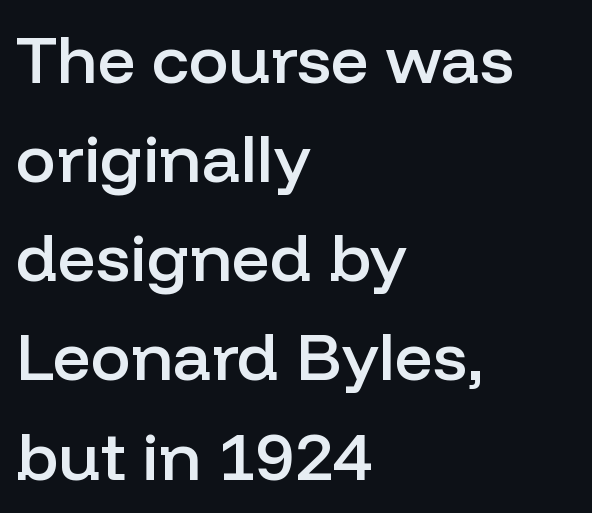
{"serif": "no", "italic": "no", "bold": "semi", "weight": "semibold", "width": "normal", "stroke_contrast": "low", "x_height": "medium", "monospaced": "no", "underline": "no", "align": "left", "line_spacing": "normal", "line_spacing_ratio": 1.48, "letter_spacing": "normal", "letter_spacing_em": 0.0, "glyph_px": 67}
